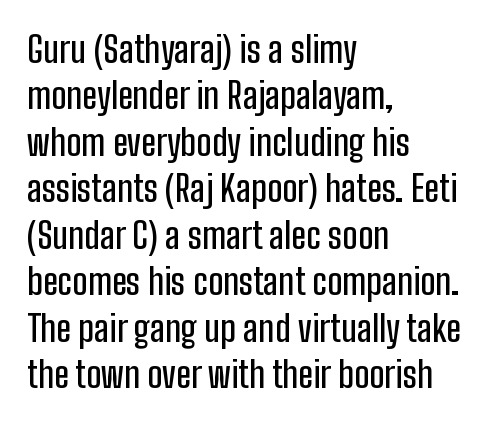
{"serif": "no", "italic": "no", "width": "condensed", "stroke_contrast": "low", "x_height": "medium", "monospaced": "no", "underline": "no", "align": "left", "line_spacing": "normal", "line_spacing_ratio": 1.29, "letter_spacing": "normal", "letter_spacing_em": 0.0, "glyph_px": 36}
